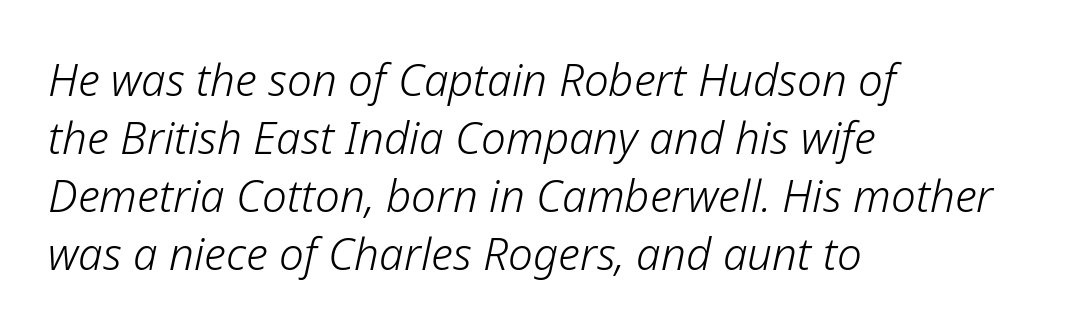
The axis of the letterforms is tilted away from vertical. The rendering anchors every line to the left-hand side. Short note: letters normally spaced. Unbolded letterforms with no extra heft.
